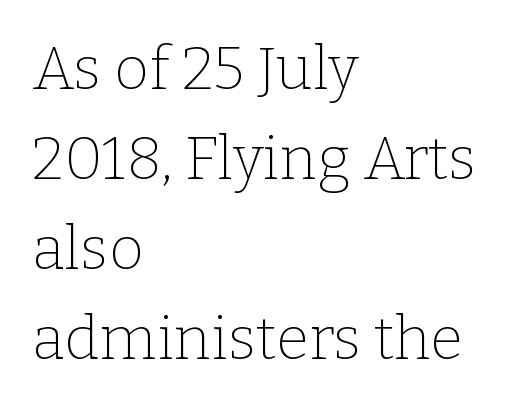
Q: Is the text bold? A: No.
Q: Is the text italic (slanted)? A: No, it is upright.
Q: Is the typeface a serif or a sans-serif typeface? A: Serif.
Q: Is the text underlined? A: No.
Q: How is the paragraph aligned? A: Left-aligned.
Q: Is the spacing between letters normal or unusually wide? A: Normal.
Q: Is the spacing between lines tight, normal or loose? A: Normal.
Q: Width (condensed, normal, or wide)? A: Normal.
Q: Stroke contrast? A: Low.
Q: x-height? A: Medium.
Q: Monospaced? A: No.
